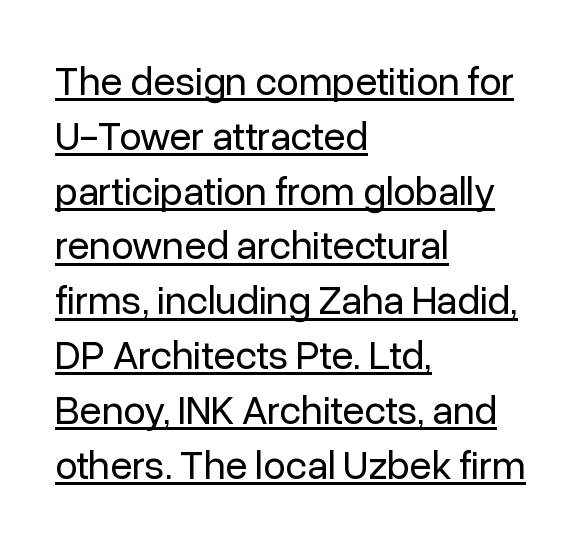
Reading down the block, your eye returns to a fixed left position each line. Is there an underline? Yes — a line sits under the letters. Posture: straight, roman, zero tilt. The letters carry no serifs — their stems end cleanly without finishing strokes.
